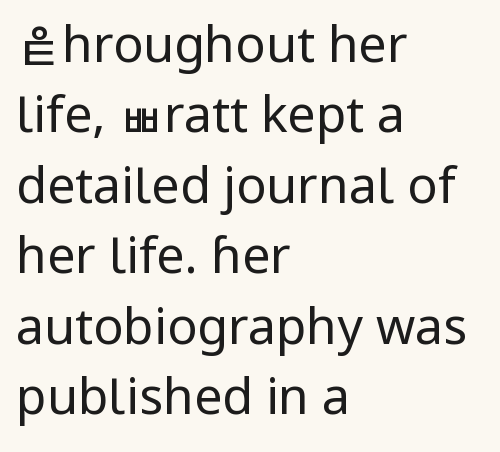
Q: Is the text bold? A: No.
Q: Is the text italic (slanted)? A: No, it is upright.
Q: Is the typeface a serif or a sans-serif typeface? A: Sans-serif.
Q: Is the text underlined? A: No.
Q: How is the paragraph aligned? A: Left-aligned.
Q: Is the spacing between letters normal or unusually wide? A: Normal.
Q: Is the spacing between lines tight, normal or loose? A: Normal.
Q: Width (condensed, normal, or wide)? A: Normal.
Q: Stroke contrast? A: Low.
Q: x-height? A: Medium.
Q: Monospaced? A: No.
